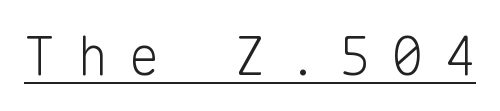
{"serif": "no", "italic": "no", "bold": "no", "weight": "light", "width": "normal", "stroke_contrast": "low", "x_height": "medium", "monospaced": "yes", "underline": "yes", "letter_spacing": "wide", "letter_spacing_em": 0.39, "glyph_px": 53}
